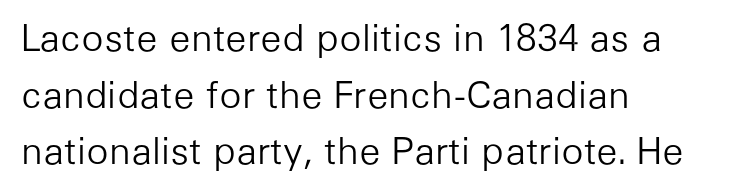
{"serif": "no", "italic": "no", "bold": "no", "weight": "light", "width": "normal", "stroke_contrast": "low", "x_height": "medium", "monospaced": "no", "underline": "no", "align": "left", "line_spacing": "normal", "line_spacing_ratio": 1.53, "letter_spacing": "normal", "letter_spacing_em": 0.0, "glyph_px": 37}
